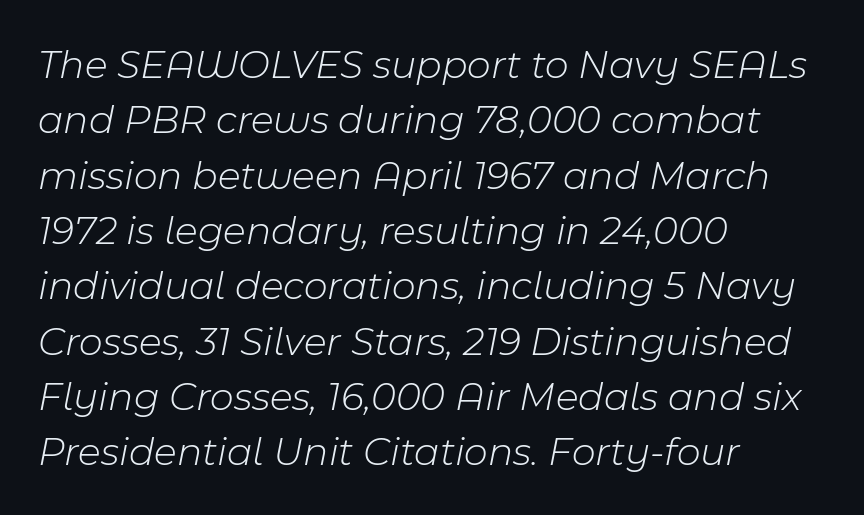
The image shows 41 px light type, italic (leaning right); set left-aligned, normal line spacing (1.35x), normal letter spacing, not underlined; low stroke contrast and a medium x-height.
